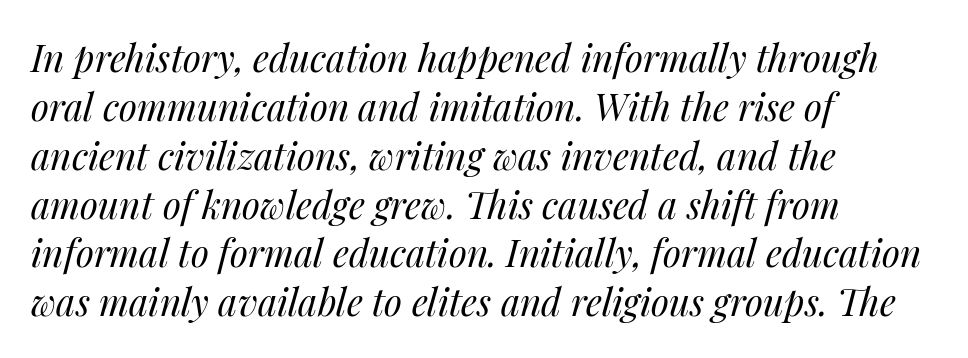
Q: Is the text bold? A: No.
Q: Is the text italic (slanted)? A: Yes, it leans right by about 14 degrees.
Q: Is the text underlined? A: No.
Q: How is the paragraph aligned? A: Left-aligned.
Q: Is the spacing between letters normal or unusually wide? A: Normal.
Q: Is the spacing between lines tight, normal or loose? A: Normal.
Q: Width (condensed, normal, or wide)? A: Normal.
Q: Stroke contrast? A: Medium.
Q: x-height? A: Medium.
Q: Monospaced? A: No.
